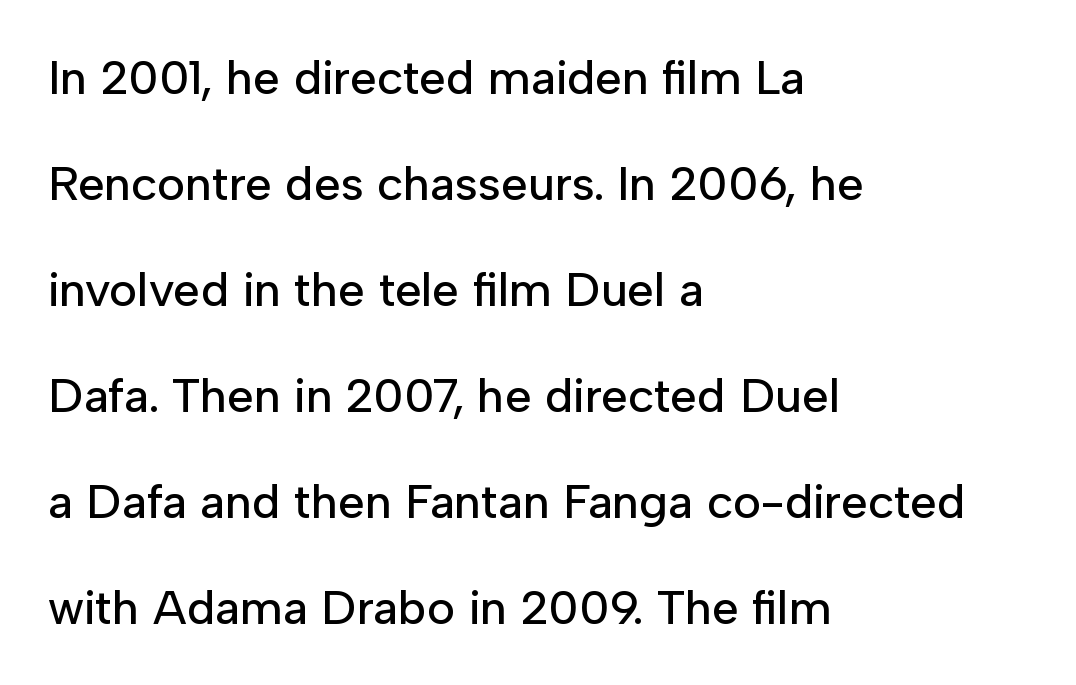
Is the block centered? No — it sits flush against the left margin. You could call the tracking neutral — neither tight nor loose. Any mark beneath the type? The region is blank. No italicization has been applied; the sample stays upright. Stroke terminals: plain, sans-serif.
